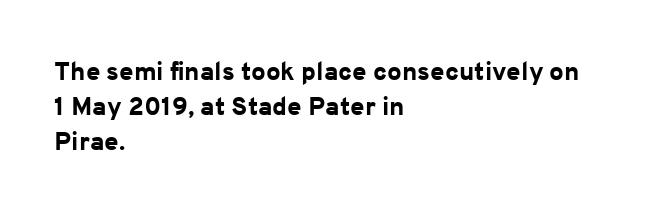
{"italic": "no", "bold": "yes", "underline": "no", "align": "left", "line_spacing": "normal", "line_spacing_ratio": 1.35, "letter_spacing": "normal", "letter_spacing_em": 0.0, "glyph_px": 26}
